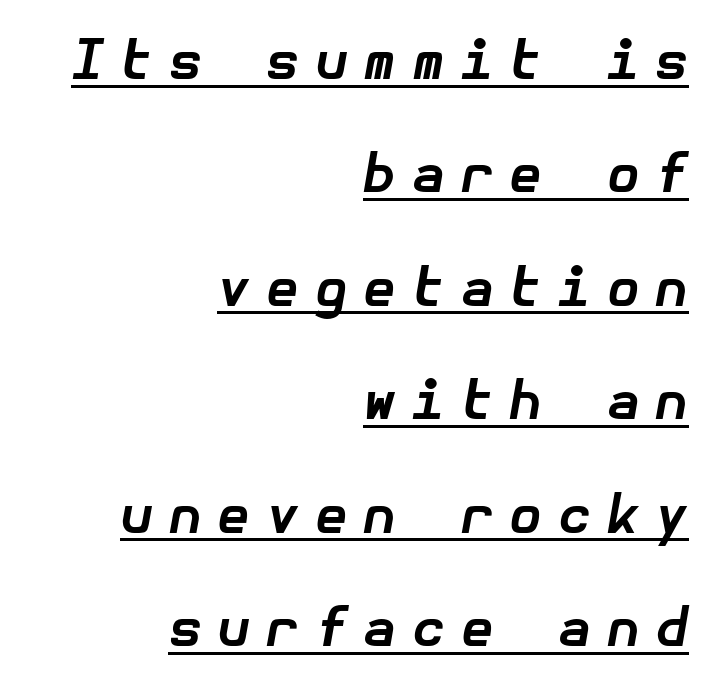
The passage shown leans; its letterforms are oblique. The rendering inserts visible extra space after every character. A full-strength bold gives these letters their thick strokes. Like a heading marked for emphasis, these lines bear an underscore.
